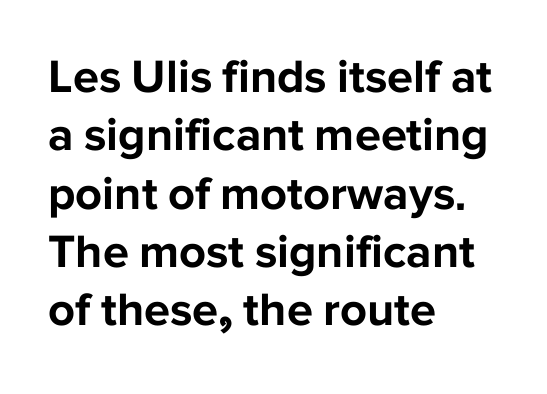
Q: Is the text bold? A: Yes.
Q: Is the text italic (slanted)? A: No, it is upright.
Q: Is the typeface a serif or a sans-serif typeface? A: Sans-serif.
Q: Is the text underlined? A: No.
Q: How is the paragraph aligned? A: Left-aligned.
Q: Is the spacing between letters normal or unusually wide? A: Normal.
Q: Width (condensed, normal, or wide)? A: Normal.
Q: Stroke contrast? A: Low.
Q: x-height? A: Medium.
Q: Monospaced? A: No.
